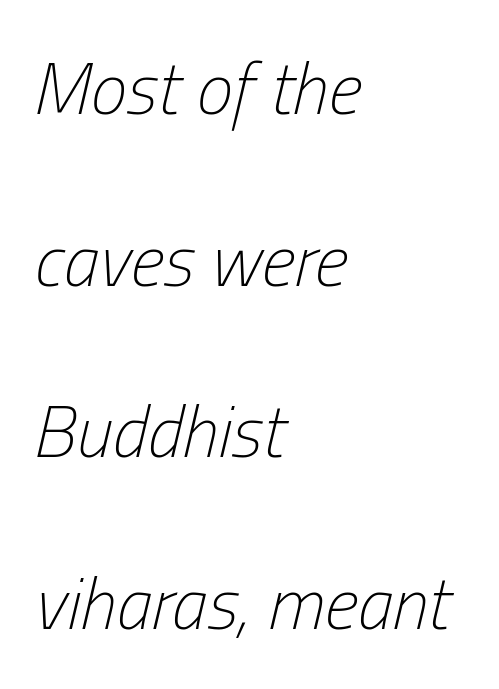
Characters are canted at an angle relative to the baseline's perpendicular. Weight: not bold — regular or lighter. Compared with typical body copy, the letter spacing here is the same. A student would call this left alignment; a typographer would say flush left, rag right. Does the leading feel generous? Absolutely, it's lavish.
